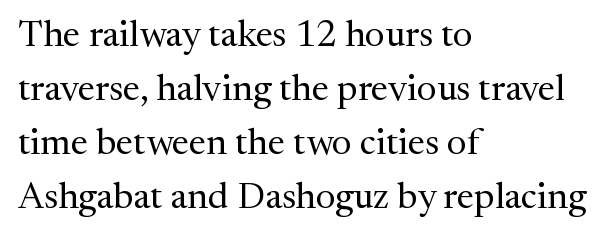
Is this a sans? No — the strokes have serifs. Caption: multi-line text, flush left, ragged right. Is this a fixed-width face? No — the glyphs have proportional, varying widths. Clear beneath every line of the passage. The tracking reads as untouched default to a designer's eye.
